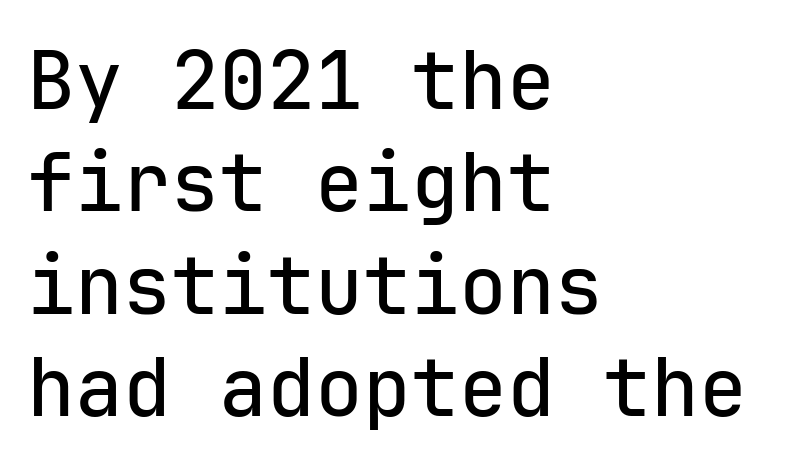
Q: Is the text italic (slanted)? A: No, it is upright.
Q: Is the typeface a serif or a sans-serif typeface? A: Sans-serif.
Q: Is the text underlined? A: No.
Q: How is the paragraph aligned? A: Left-aligned.
Q: Is the spacing between letters normal or unusually wide? A: Normal.
Q: Is the spacing between lines tight, normal or loose? A: Normal.
Q: Width (condensed, normal, or wide)? A: Normal.
Q: Stroke contrast? A: Low.
Q: x-height? A: Medium.
Q: Monospaced? A: Yes.
